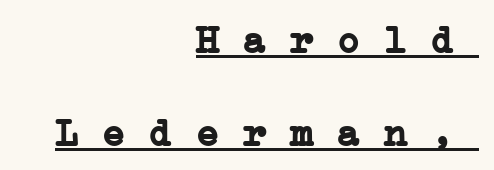
Q: Is the text bold? A: Yes.
Q: Is the typeface a serif or a sans-serif typeface? A: Serif.
Q: Is the text underlined? A: Yes.
Q: How is the paragraph aligned? A: Right-aligned.
Q: Is the spacing between letters normal or unusually wide? A: Normal.
Q: Is the spacing between lines tight, normal or loose? A: Loose.
Q: Width (condensed, normal, or wide)? A: Wide.
Q: Stroke contrast? A: Low.
Q: x-height? A: Medium.
Q: Monospaced? A: Yes.
